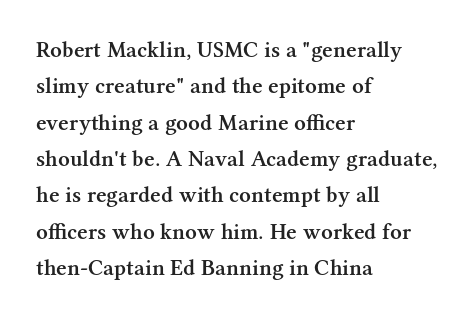
Q: Is the text bold? A: Semi-bold.
Q: Is the text italic (slanted)? A: No, it is upright.
Q: Is the text underlined? A: No.
Q: How is the paragraph aligned? A: Left-aligned.
Q: Is the spacing between letters normal or unusually wide? A: Normal.
Q: Is the spacing between lines tight, normal or loose? A: Normal.
